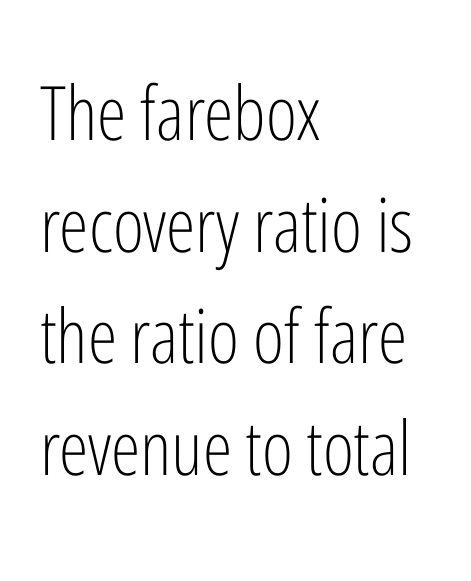
A student would call this left alignment; a typographer would say flush left, rag right. A typesetter would call this leading conventional body-copy spacing. Characters follow at the spacing the type designer built in. Only glyphs here, with clear space below each row. Counters stay open thanks to moderate or lighter strokes.
